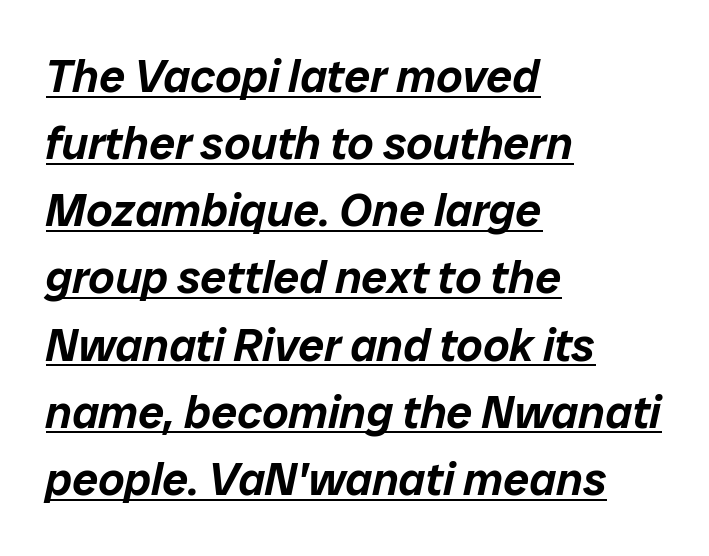
The image shows 46 px text type, italic (leaning right); set left-aligned, normal line spacing (1.46x), normal letter spacing, underlined; low stroke contrast and a medium x-height.
